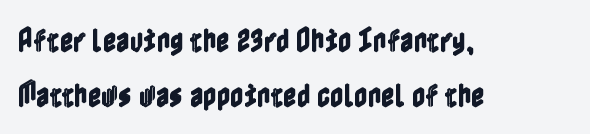
The image shows 26 px text type, upright; set left-aligned, loose line spacing (2.11x), normal letter spacing, not underlined.
